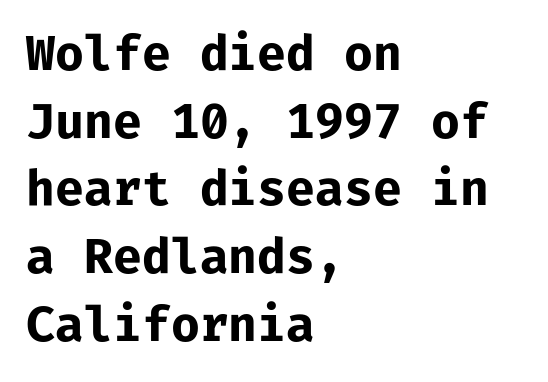
The image shows 47 px bold sans-serif type, upright, monospaced; set left-aligned, normal line spacing (1.44x), normal letter spacing, not underlined; low stroke contrast and a medium x-height.
